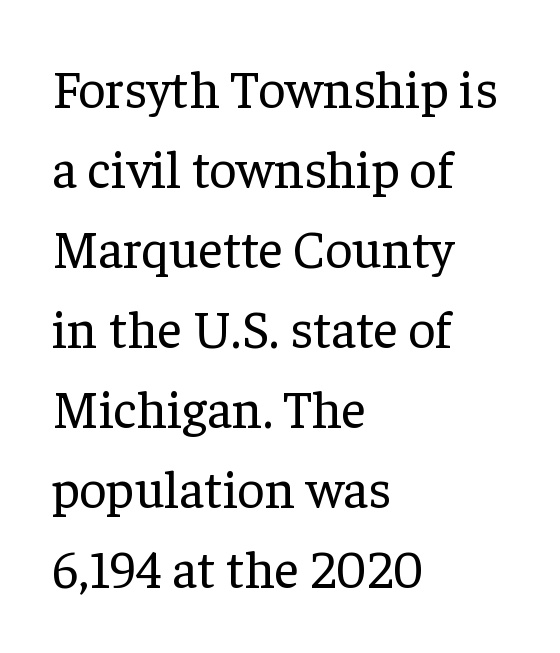
The image shows 53 px regular-weight serif type, upright; set left-aligned, normal line spacing (1.51x), normal letter spacing, not underlined; low stroke contrast and a medium x-height.
